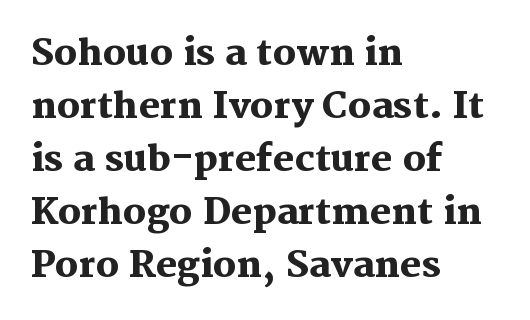
Q: Is the text bold? A: Yes.
Q: Is the text italic (slanted)? A: No, it is upright.
Q: Is the typeface a serif or a sans-serif typeface? A: Serif.
Q: Is the text underlined? A: No.
Q: How is the paragraph aligned? A: Left-aligned.
Q: Is the spacing between letters normal or unusually wide? A: Normal.
Q: Is the spacing between lines tight, normal or loose? A: Normal.
Q: Width (condensed, normal, or wide)? A: Normal.
Q: Stroke contrast? A: Medium.
Q: x-height? A: Medium.
Q: Monospaced? A: No.
